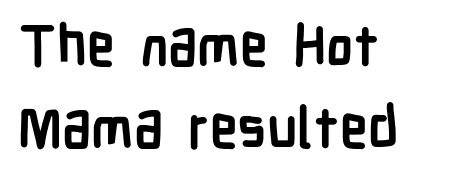
{"serif": "no", "italic": "no", "bold": "yes", "weight": "semibold", "width": "condensed", "stroke_contrast": "low", "x_height": "medium", "monospaced": "no", "underline": "no", "align": "left", "line_spacing": "normal", "line_spacing_ratio": 1.47, "letter_spacing": "normal", "letter_spacing_em": 0.0, "glyph_px": 56}
